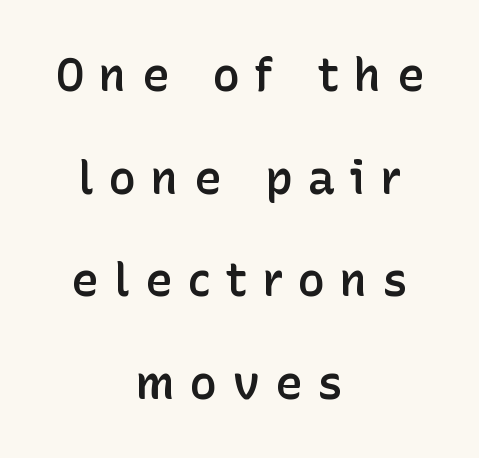
Q: Is the text bold? A: Semi-bold.
Q: Is the text italic (slanted)? A: No, it is upright.
Q: Is the typeface a serif or a sans-serif typeface? A: Sans-serif.
Q: Is the text underlined? A: No.
Q: How is the paragraph aligned? A: Centered.
Q: Is the spacing between letters normal or unusually wide? A: Unusually wide.
Q: Is the spacing between lines tight, normal or loose? A: Loose.
Q: Width (condensed, normal, or wide)? A: Normal.
Q: Stroke contrast? A: Low.
Q: x-height? A: Medium.
Q: Monospaced? A: No.
